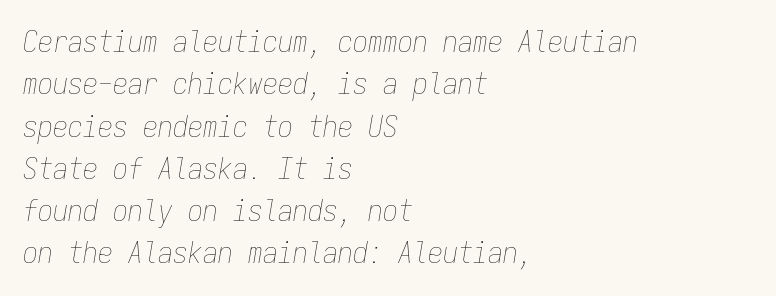
Q: Is the text bold? A: No.
Q: Is the text italic (slanted)? A: Yes, it leans right by about 9 degrees.
Q: Is the text underlined? A: No.
Q: How is the paragraph aligned? A: Left-aligned.
Q: Is the spacing between letters normal or unusually wide? A: Normal.
Q: Is the spacing between lines tight, normal or loose? A: Normal.
Q: Width (condensed, normal, or wide)? A: Condensed.
Q: Stroke contrast? A: Low.
Q: x-height? A: Medium.
Q: Monospaced? A: Yes.
